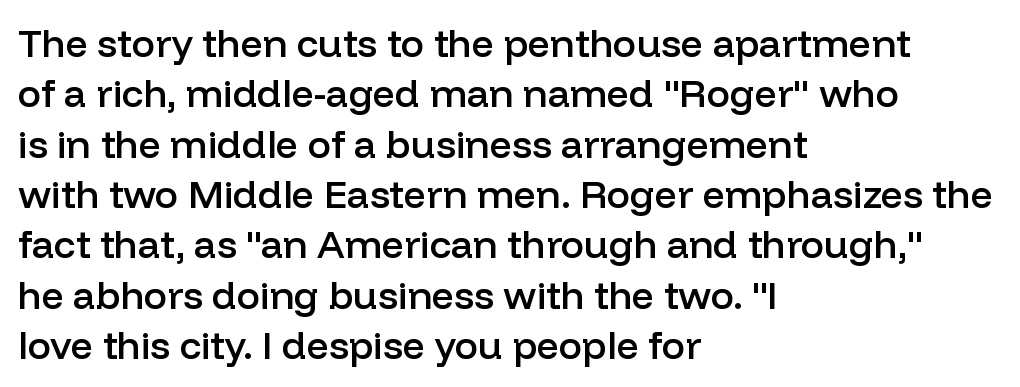
{"serif": "no", "italic": "no", "bold": "semi", "weight": "semibold", "width": "normal", "stroke_contrast": "low", "x_height": "medium", "monospaced": "no", "underline": "no", "align": "left", "line_spacing": "normal", "line_spacing_ratio": 1.29, "letter_spacing": "normal", "letter_spacing_em": 0.0, "glyph_px": 39}
